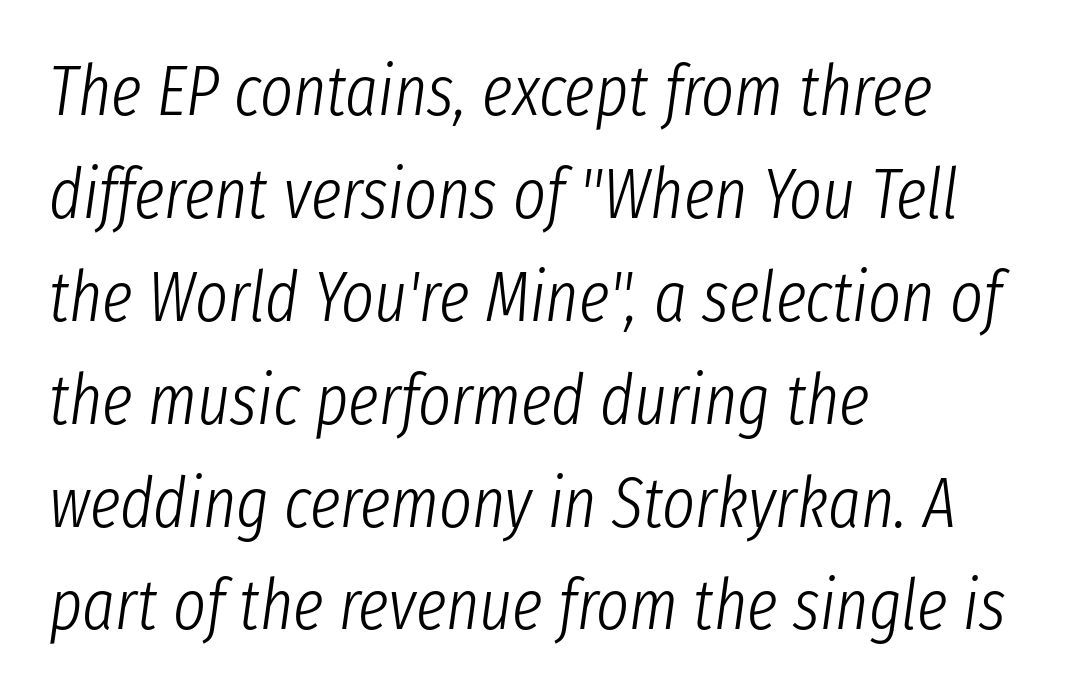
This reads as an unemphasized weight, regular at the heaviest. Short note: letters normally spaced. Whoever set this chose a conventional vertical rhythm. Underlining? Definitely not there. These lines are rendered in a variable-pitch font. Tall strokes in this sample are angled rather than plumb.
